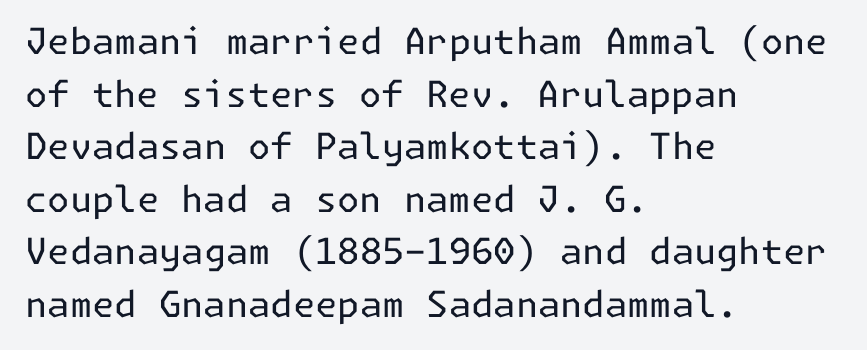
A bare baseline throughout the passage. The weight tops out at a normal text grade. What's the leading like? Ordinary, nothing unusual. Horizontal alignment here is leftward, the default for most running prose. Characters follow at the spacing the type designer built in.
